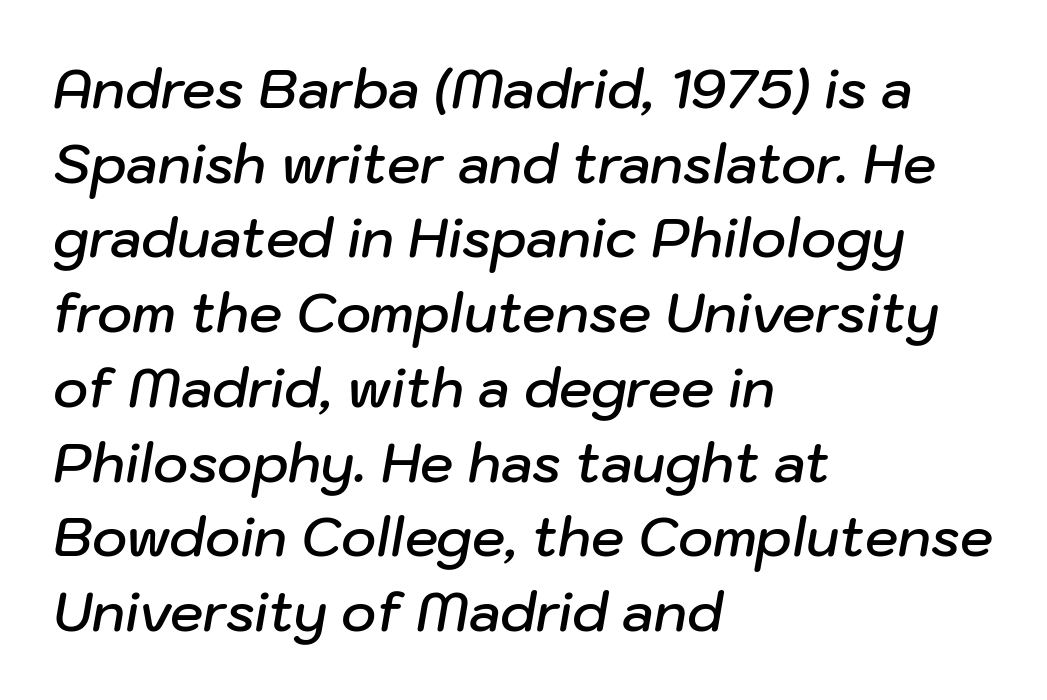
The image shows 53 px semibold type, italic (leaning right); set left-aligned, normal line spacing (1.41x), normal letter spacing, not underlined; low stroke contrast and a medium x-height.
